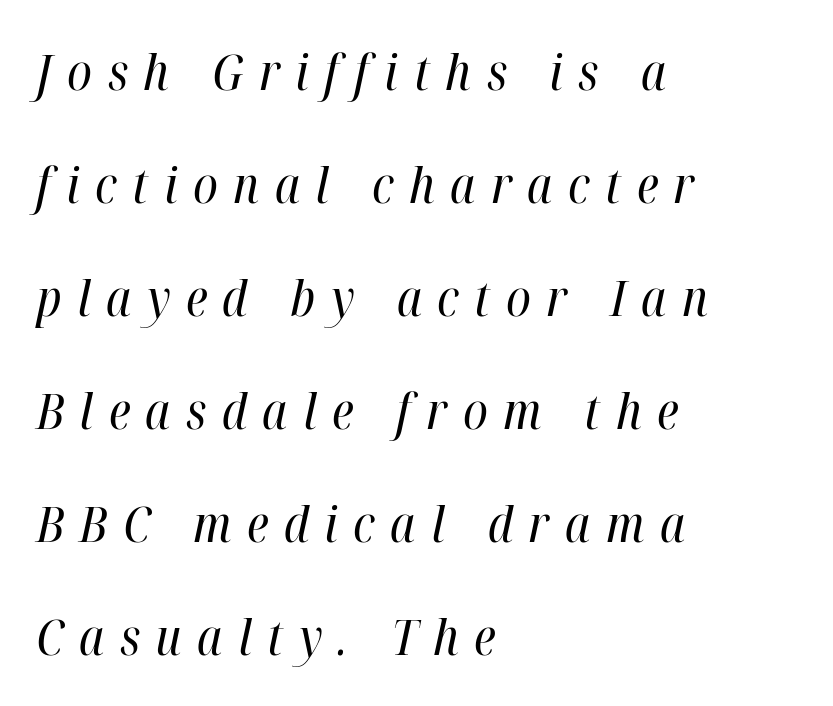
Baseline-to-baseline distance is far greater than the letter height. The passage shown is typed in a proportional face where columns would drift. Counters stay open thanks to moderate or lighter strokes. Caption: multi-line text, flush left, ragged right.
